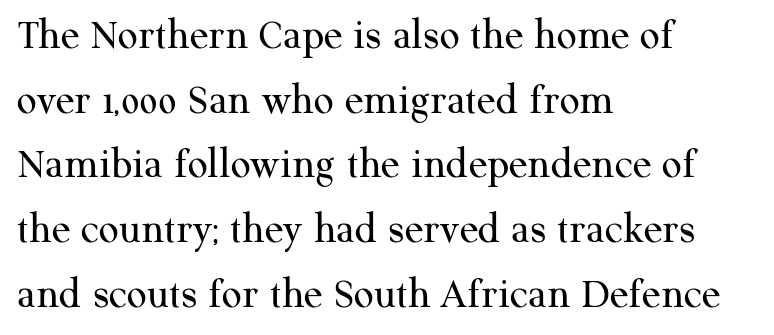
{"serif": "yes", "italic": "no", "bold": "no", "weight": "regular", "width": "normal", "stroke_contrast": "medium", "x_height": "medium", "monospaced": "no", "underline": "no", "align": "left", "line_spacing": "normal", "line_spacing_ratio": 1.47, "letter_spacing": "normal", "letter_spacing_em": 0.0, "glyph_px": 44}
